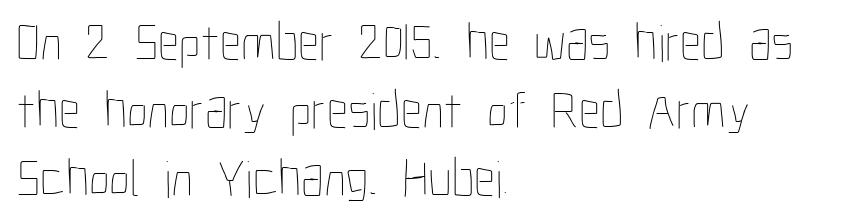
Q: Is the text bold? A: No.
Q: Is the text italic (slanted)? A: No, it is upright.
Q: Is the text underlined? A: No.
Q: How is the paragraph aligned? A: Left-aligned.
Q: Is the spacing between letters normal or unusually wide? A: Normal.
Q: Is the spacing between lines tight, normal or loose? A: Normal.
Q: Width (condensed, normal, or wide)? A: Condensed.
Q: Stroke contrast? A: Low.
Q: x-height? A: Medium.
Q: Monospaced? A: No.
